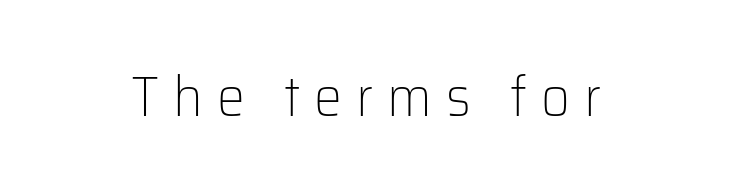
{"serif": "no", "italic": "no", "bold": "no", "weight": "light", "width": "normal", "stroke_contrast": "low", "x_height": "medium", "monospaced": "no", "underline": "no", "align": "center", "letter_spacing": "wide", "letter_spacing_em": 0.25, "glyph_px": 56}
